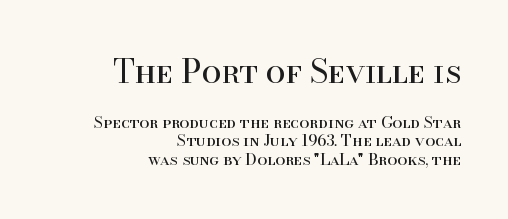
Q: Is the text bold? A: No.
Q: Is the text italic (slanted)? A: No, it is upright.
Q: Is the typeface a serif or a sans-serif typeface? A: Serif.
Q: Is the text underlined? A: No.
Q: How is the paragraph aligned? A: Right-aligned.
Q: Is the spacing between letters normal or unusually wide? A: Normal.
Q: Which block of text is set in a larger size, the first (top) or the second (bottom)? A: The first (top) one.
Q: Width (condensed, normal, or wide)? A: Normal.
Q: Stroke contrast? A: High.
Q: x-height? A: Small.
Q: Monospaced? A: No.
